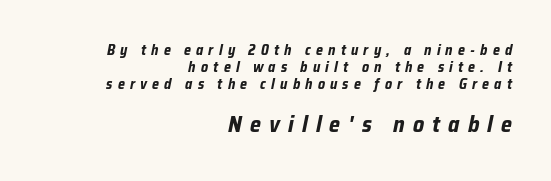
The image shows 22 px bold type, italic (leaning right); set right-aligned, line spacing 1.2x, unusually wide letter spacing (+0.37 em), not underlined; the second (bottom) block is 1.57x larger.
